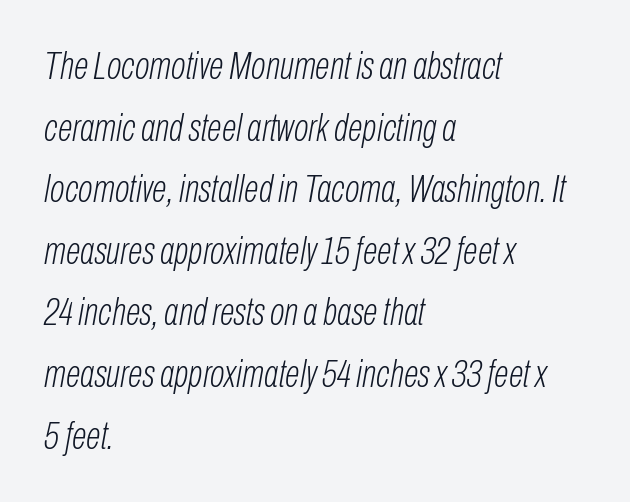
{"italic": "yes", "lean": "right", "slant_degrees": 10, "bold": "no", "weight": "light", "width": "condensed", "stroke_contrast": "low", "x_height": "medium", "monospaced": "no", "underline": "no", "align": "left", "line_spacing": "normal", "line_spacing_ratio": 1.58, "letter_spacing": "normal", "letter_spacing_em": 0.0, "glyph_px": 39}
